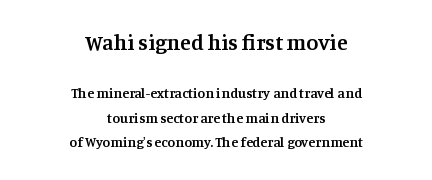
The letters sit at their default tracking, neither squeezed nor spread. Summary of weight: moderately heavy, a semibold. Alignment: centered. Any mark beneath the type? The region is blank. Posture: straight, roman, zero tilt. Block one is the big one; block two sits smaller underneath.
